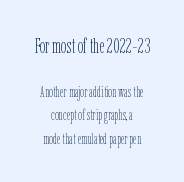
Q: Is the text bold? A: No.
Q: Is the text italic (slanted)? A: No, it is upright.
Q: Is the text underlined? A: No.
Q: How is the paragraph aligned? A: Centered.
Q: Is the spacing between letters normal or unusually wide? A: Normal.
Q: Is the spacing between lines tight, normal or loose? A: Normal.
Q: Which block of text is set in a larger size, the first (top) or the second (bottom)? A: The first (top) one.
